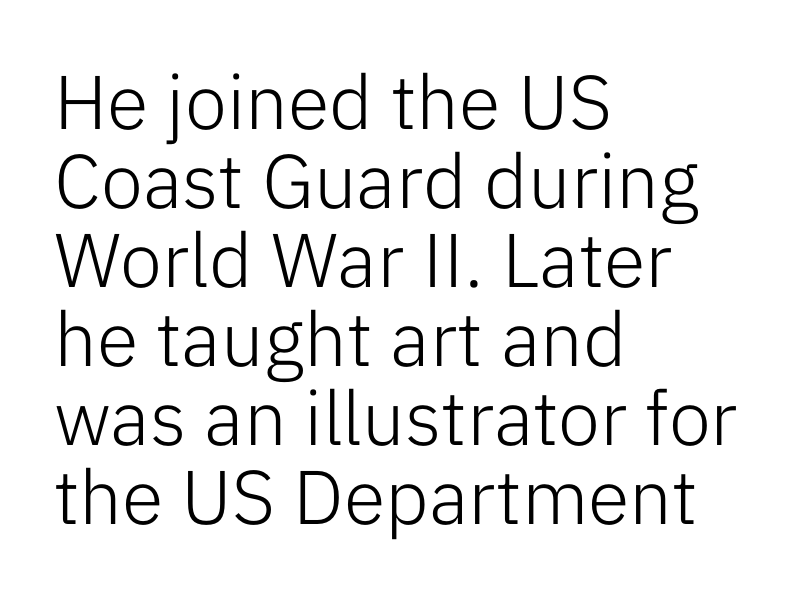
{"serif": "no", "italic": "no", "bold": "no", "weight": "light", "width": "normal", "stroke_contrast": "low", "x_height": "medium", "monospaced": "no", "underline": "no", "align": "left", "line_spacing": "tight", "line_spacing_ratio": 1.04, "letter_spacing": "normal", "letter_spacing_em": 0.0, "glyph_px": 76}
